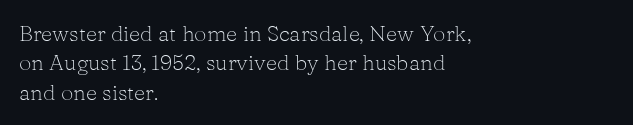
The image shows 22 px text type, upright; set left-aligned, normal line spacing (1.33x), normal letter spacing, not underlined.
